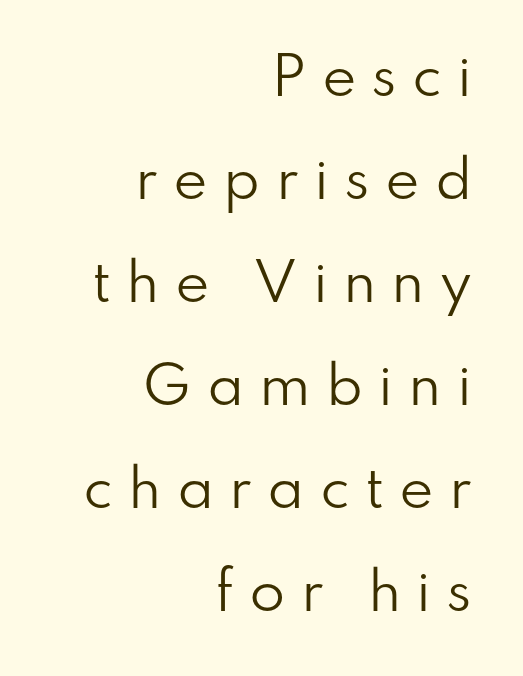
Q: Is the text bold? A: No.
Q: Is the text italic (slanted)? A: No, it is upright.
Q: Is the typeface a serif or a sans-serif typeface? A: Sans-serif.
Q: Is the text underlined? A: No.
Q: How is the paragraph aligned? A: Right-aligned.
Q: Is the spacing between letters normal or unusually wide? A: Unusually wide.
Q: Is the spacing between lines tight, normal or loose? A: Loose.
Q: Width (condensed, normal, or wide)? A: Normal.
Q: Stroke contrast? A: Low.
Q: x-height? A: Small.
Q: Monospaced? A: No.
